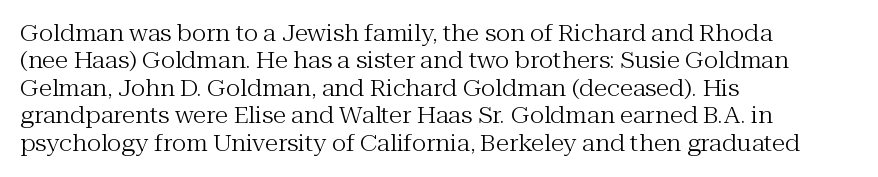
Counters stay open thanks to moderate or lighter strokes. All the whitespace from short lines collects on the right. Normally led — the rows are evenly, conventionally spaced. The glyphs are unaccompanied by any horizontal stroke below them.
